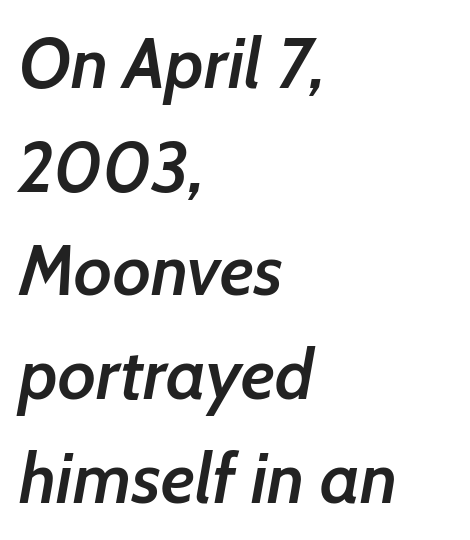
The image shows 71 px semibold type, italic (leaning right); set left-aligned, normal line spacing (1.46x), normal letter spacing, not underlined; low stroke contrast and a medium x-height.
